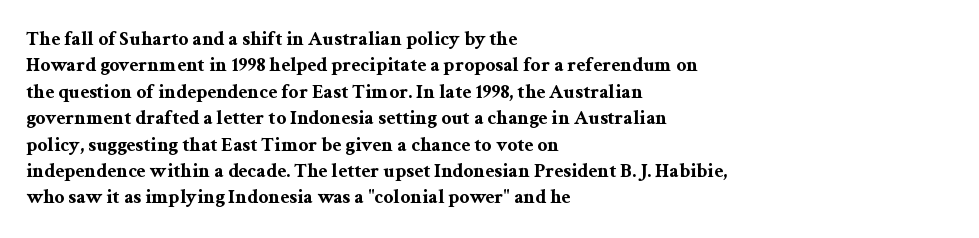
Q: Is the text bold? A: Yes.
Q: Is the text italic (slanted)? A: No, it is upright.
Q: Is the text underlined? A: No.
Q: How is the paragraph aligned? A: Left-aligned.
Q: Is the spacing between letters normal or unusually wide? A: Normal.
Q: Is the spacing between lines tight, normal or loose? A: Normal.
